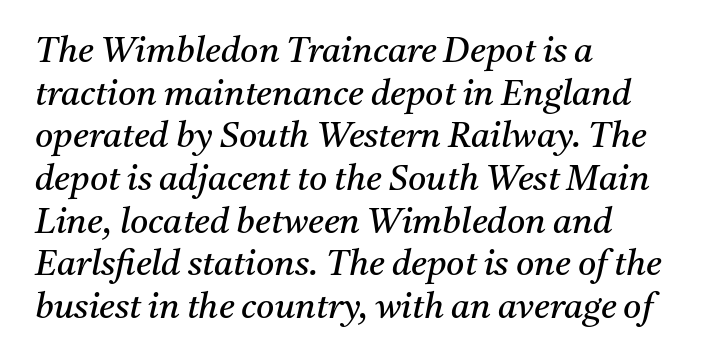
The image shows 35 px regular-weight serif type, italic (leaning right); set left-aligned, line spacing 1.22x, normal letter spacing, not underlined; medium stroke contrast and a medium x-height.
